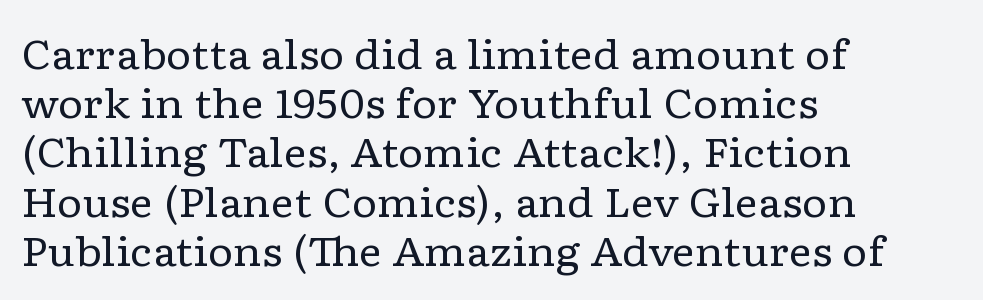
Q: Is the text bold? A: No.
Q: Is the text italic (slanted)? A: No, it is upright.
Q: Is the typeface a serif or a sans-serif typeface? A: Serif.
Q: Is the text underlined? A: No.
Q: How is the paragraph aligned? A: Left-aligned.
Q: Is the spacing between letters normal or unusually wide? A: Normal.
Q: Width (condensed, normal, or wide)? A: Wide.
Q: Stroke contrast? A: Low.
Q: x-height? A: Medium.
Q: Monospaced? A: No.
